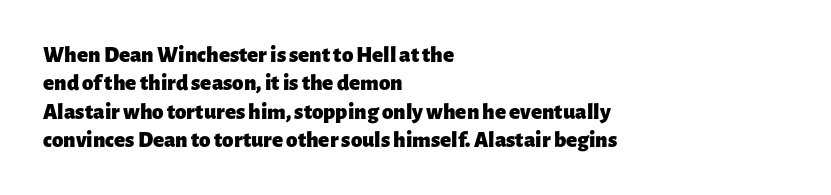
{"italic": "no", "bold": "yes", "underline": "no", "align": "left", "line_spacing_ratio": 1.23, "letter_spacing": "normal", "letter_spacing_em": 0.0, "glyph_px": 23}
